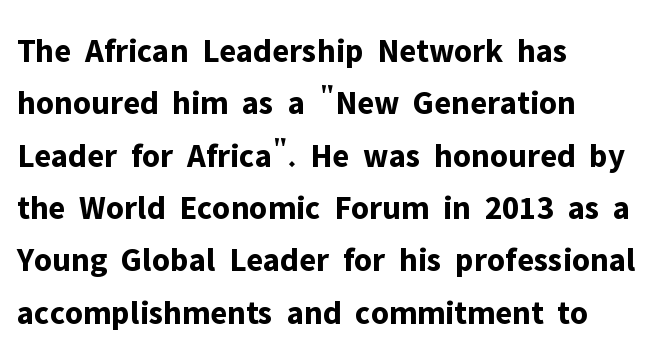
The image shows 34 px bold sans-serif type, upright; set left-aligned, normal line spacing (1.54x), normal letter spacing, not underlined; low stroke contrast and a medium x-height.
